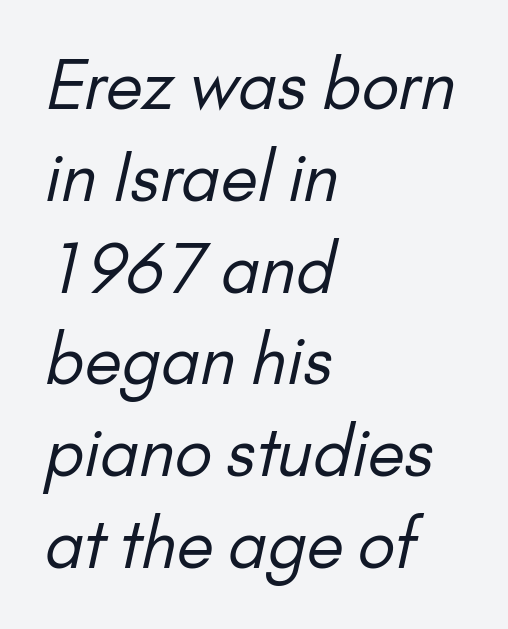
Q: Is the text bold? A: No.
Q: Is the typeface a serif or a sans-serif typeface? A: Sans-serif.
Q: Is the text underlined? A: No.
Q: How is the paragraph aligned? A: Left-aligned.
Q: Is the spacing between letters normal or unusually wide? A: Normal.
Q: Is the spacing between lines tight, normal or loose? A: Normal.
Q: Width (condensed, normal, or wide)? A: Normal.
Q: Stroke contrast? A: Low.
Q: x-height? A: Small.
Q: Monospaced? A: No.
